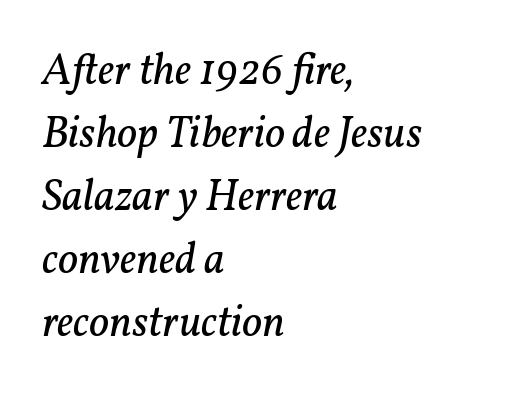
{"serif": "yes", "italic": "yes", "lean": "right", "slant_degrees": 11, "bold": "no", "weight": "regular", "width": "normal", "stroke_contrast": "low", "x_height": "medium", "monospaced": "no", "underline": "no", "align": "left", "line_spacing": "normal", "line_spacing_ratio": 1.43, "letter_spacing": "normal", "letter_spacing_em": 0.0, "glyph_px": 44}
